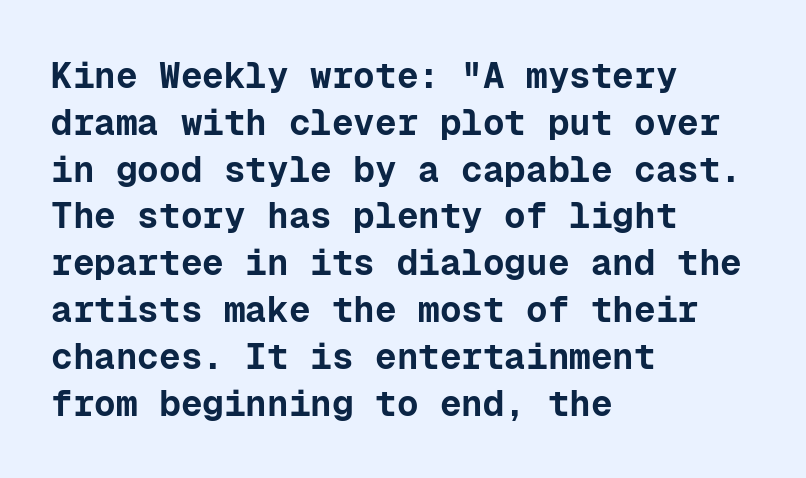
Q: Is the text bold? A: Yes.
Q: Is the text italic (slanted)? A: No, it is upright.
Q: Is the typeface a serif or a sans-serif typeface? A: Sans-serif.
Q: Is the text underlined? A: No.
Q: How is the paragraph aligned? A: Left-aligned.
Q: Is the spacing between letters normal or unusually wide? A: Normal.
Q: Is the spacing between lines tight, normal or loose? A: Normal.
Q: Width (condensed, normal, or wide)? A: Normal.
Q: Stroke contrast? A: Low.
Q: x-height? A: Medium.
Q: Monospaced? A: Yes.
